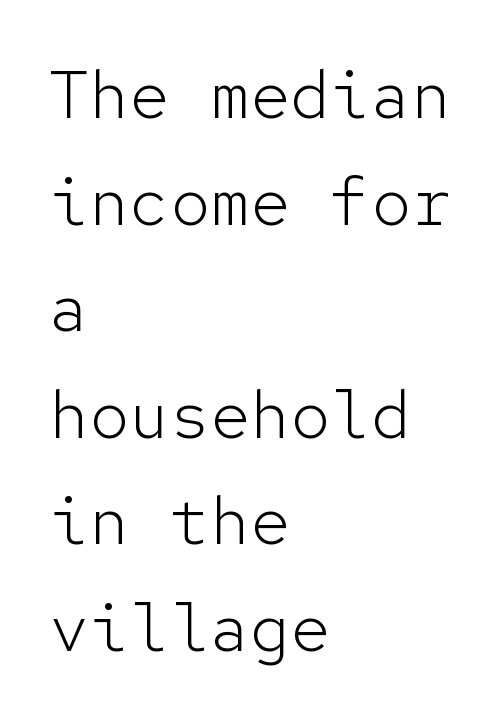
The image shows 67 px light sans-serif type, upright, monospaced; set left-aligned, normal line spacing (1.59x), normal letter spacing, not underlined; low stroke contrast and a medium x-height.
